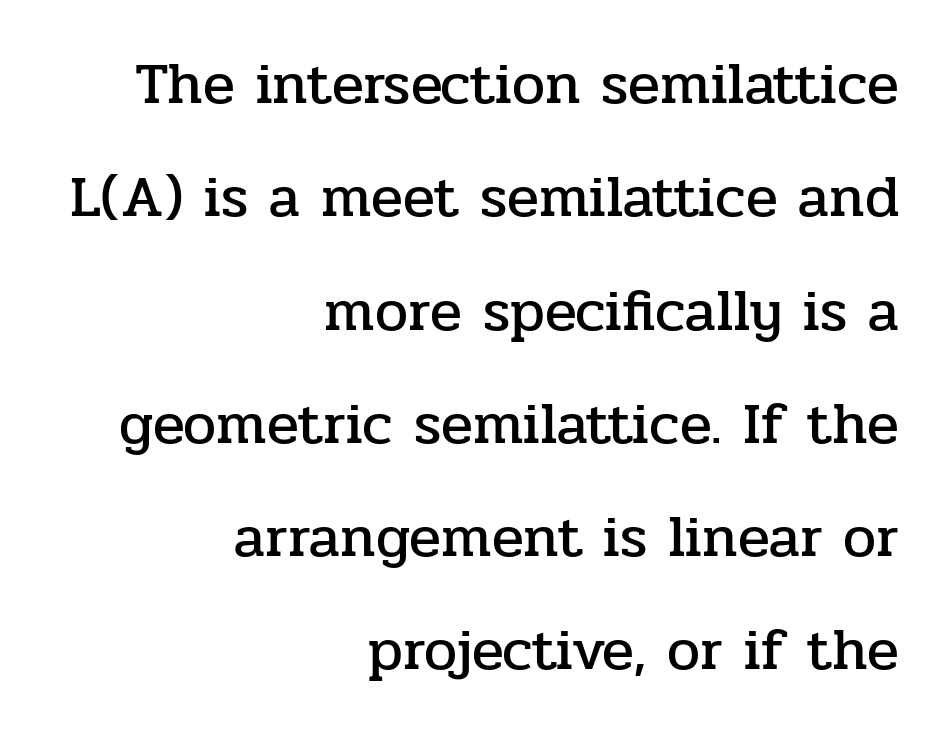
{"serif": "yes", "italic": "no", "width": "normal", "stroke_contrast": "low", "x_height": "medium", "monospaced": "no", "underline": "no", "align": "right", "line_spacing": "loose", "line_spacing_ratio": 1.92, "letter_spacing": "normal", "letter_spacing_em": 0.0, "glyph_px": 59}
